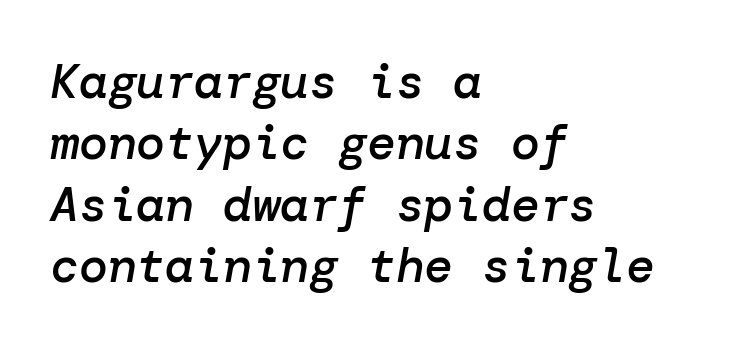
Q: Is the text bold? A: Semi-bold.
Q: Is the text italic (slanted)? A: Yes, it leans right by about 10 degrees.
Q: Is the text underlined? A: No.
Q: How is the paragraph aligned? A: Left-aligned.
Q: Is the spacing between letters normal or unusually wide? A: Normal.
Q: Is the spacing between lines tight, normal or loose? A: Normal.
Q: Width (condensed, normal, or wide)? A: Normal.
Q: Stroke contrast? A: Low.
Q: x-height? A: Medium.
